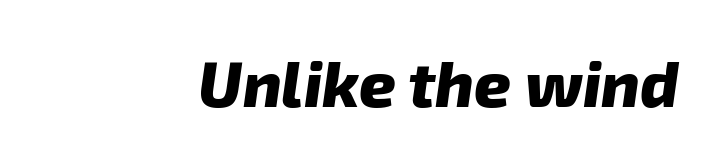
Q: Is the text bold? A: Yes.
Q: Is the typeface a serif or a sans-serif typeface? A: Sans-serif.
Q: Is the text underlined? A: No.
Q: Is the spacing between letters normal or unusually wide? A: Normal.
Q: Width (condensed, normal, or wide)? A: Normal.
Q: Stroke contrast? A: Low.
Q: x-height? A: Medium.
Q: Monospaced? A: No.
